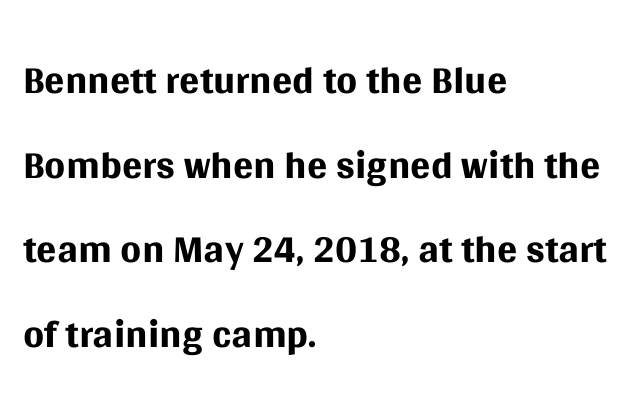
{"serif": "no", "italic": "no", "bold": "no", "weight": "regular", "width": "normal", "stroke_contrast": "medium", "x_height": "large", "monospaced": "no", "underline": "no", "align": "left", "line_spacing": "normal", "line_spacing_ratio": 1.41, "letter_spacing": "normal", "letter_spacing_em": 0.0, "glyph_px": 60}
